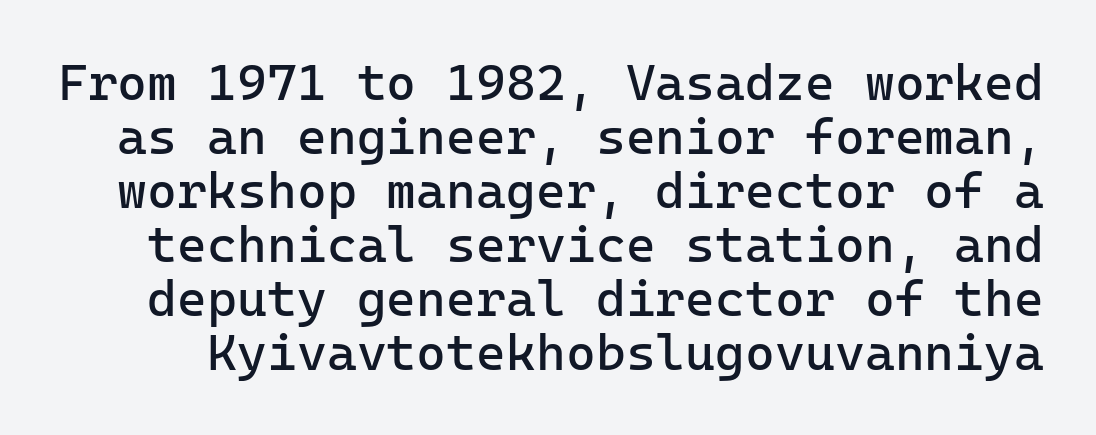
The typography opts for an upright posture over an oblique one. Notice how descenders almost collide with the ascenders below — that's tight leading. Stems here are at most as thick as an everyday book face. Are there feet on the stems? There aren't — it's a sans. No extra tracking has been applied to these lines. The space directly below the letters is spotless.
